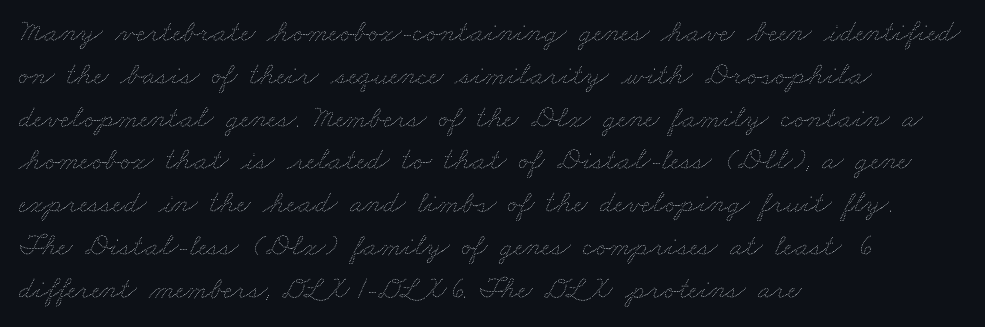
The passage shown is typed in a proportional face where columns would drift. The rows are spaced the way most documents space them. A clean baseline with only descenders dipping below it. How are the letters spaced? Ordinarily, with no added tracking.
